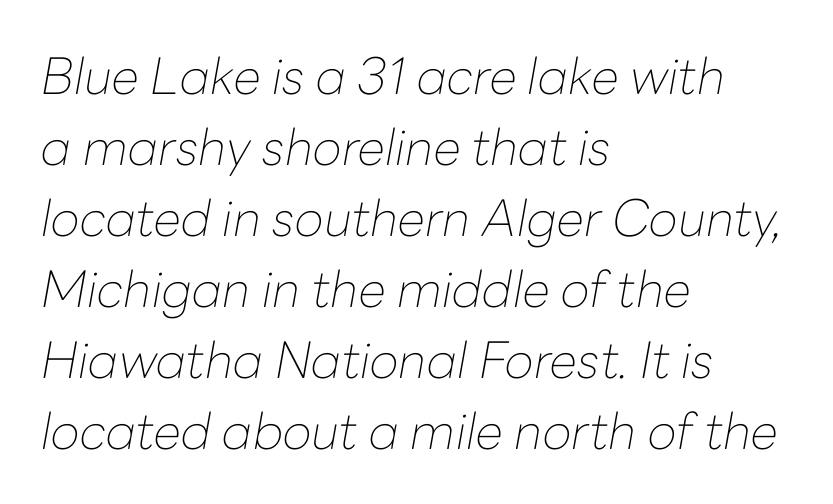
{"italic": "yes", "lean": "right", "slant_degrees": 10, "bold": "no", "weight": "thin", "width": "normal", "stroke_contrast": "low", "x_height": "medium", "monospaced": "no", "underline": "no", "align": "left", "line_spacing": "normal", "line_spacing_ratio": 1.42, "letter_spacing": "normal", "letter_spacing_em": 0.0, "glyph_px": 50}
